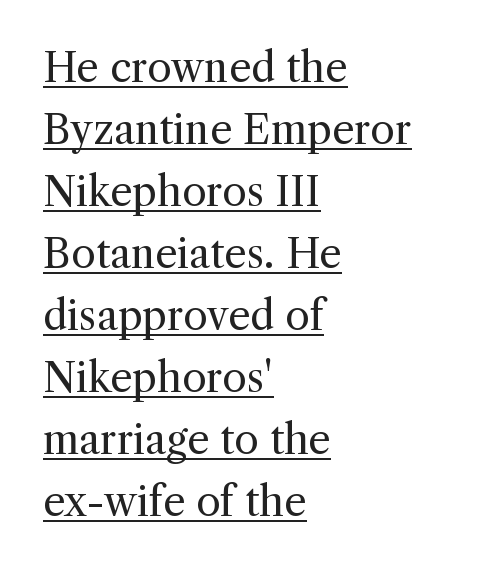
{"serif": "yes", "italic": "no", "bold": "no", "weight": "regular", "width": "normal", "x_height": "medium", "monospaced": "no", "underline": "yes", "align": "left", "line_spacing": "normal", "line_spacing_ratio": 1.55, "letter_spacing": "normal", "letter_spacing_em": 0.0, "glyph_px": 40}
